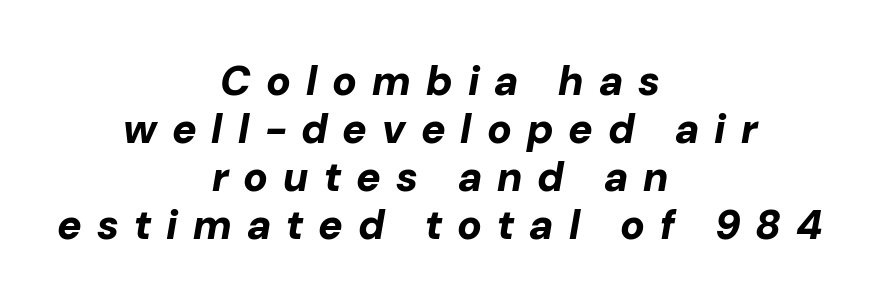
Q: Is the text bold? A: Yes.
Q: Is the text italic (slanted)? A: Yes, it leans right by about 10 degrees.
Q: Is the text underlined? A: No.
Q: How is the paragraph aligned? A: Centered.
Q: Is the spacing between letters normal or unusually wide? A: Unusually wide.
Q: Width (condensed, normal, or wide)? A: Normal.
Q: Stroke contrast? A: Low.
Q: x-height? A: Medium.
Q: Monospaced? A: No.
